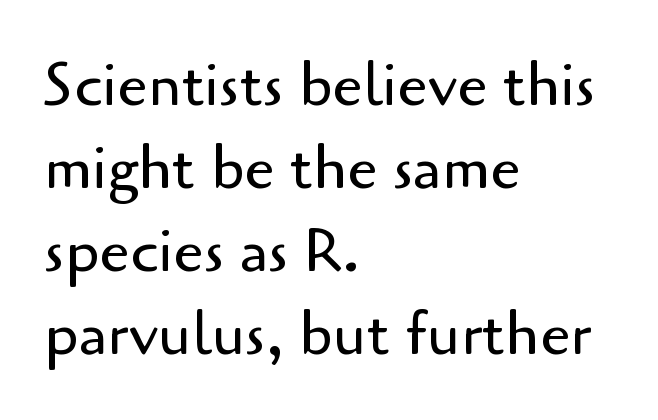
Is the type heavy? It reads as light-to-regular instead. Is there any slant? The stems are plumb. The vertical gap from one line to the next is medium. Leftover space on each line is placed entirely after the last word.
